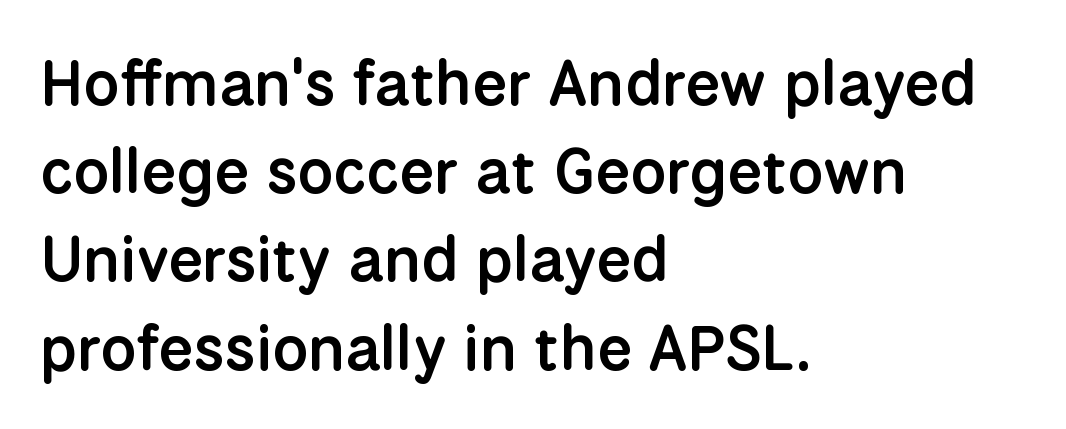
Has an underline been added? It has not. Varying glyph widths throughout — classic text-font behaviour. You can tell from the bare stems that sans-serif type was used. What stands out about the letter spacing? Nothing — it is the standard amount. Ordinary non-slanted type is in use. The ragged edge is on the right, which tells us the setting is flush left.
